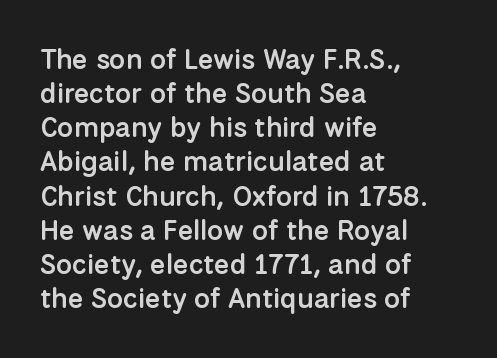
{"serif": "no", "italic": "no", "bold": "semi", "weight": "semibold", "width": "normal", "stroke_contrast": "low", "x_height": "medium", "monospaced": "no", "underline": "no", "align": "left", "line_spacing_ratio": 1.22, "letter_spacing": "normal", "letter_spacing_em": 0.0, "glyph_px": 28}
